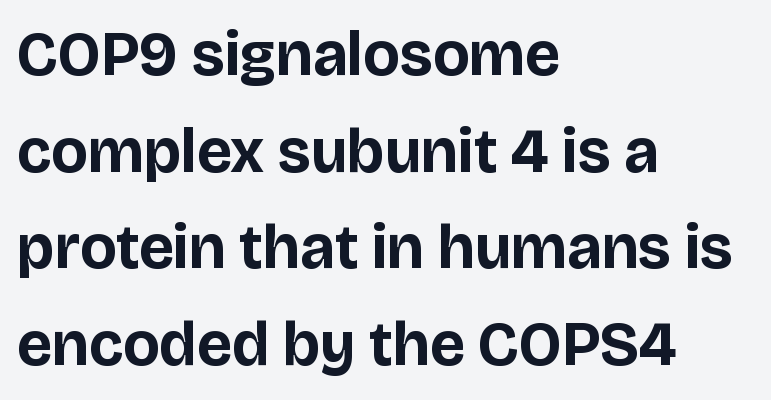
{"serif": "no", "italic": "no", "bold": "yes", "weight": "bold", "width": "normal", "stroke_contrast": "low", "x_height": "large", "monospaced": "no", "underline": "no", "align": "left", "line_spacing": "normal", "line_spacing_ratio": 1.56, "letter_spacing": "normal", "letter_spacing_em": 0.0, "glyph_px": 62}
